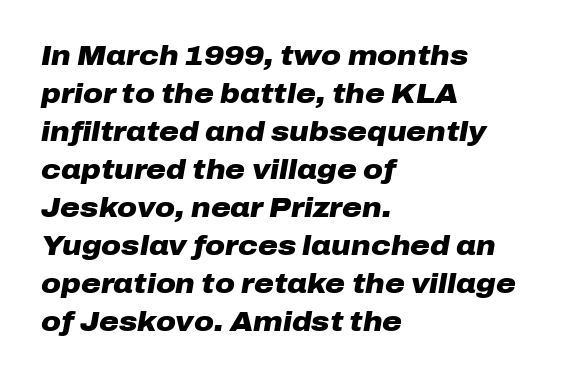
Compared with ordinary roman type, these characters are visibly tilted. The typesetter chose a ragged-right arrangement here. Baseline-to-baseline distance is the conventional proportion of letter height. A full-strength bold gives these letters their thick strokes.
